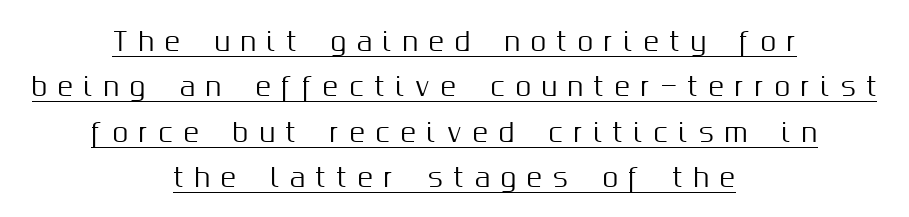
Q: Is the text italic (slanted)? A: No, it is upright.
Q: Is the text underlined? A: Yes.
Q: How is the paragraph aligned? A: Centered.
Q: Is the spacing between letters normal or unusually wide? A: Unusually wide.
